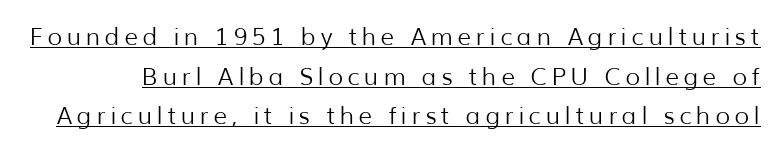
The image shows 24 px text type, upright; set normal line spacing (1.65x), underlined.
